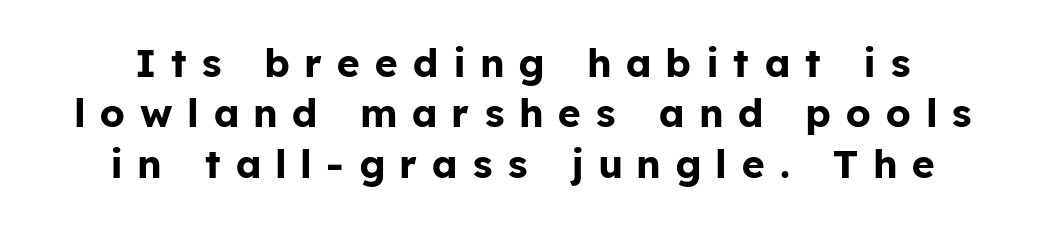
The image shows 39 px bold sans-serif type, upright; set centered, normal line spacing (1.29x), unusually wide letter spacing (+0.4 em), not underlined; low stroke contrast and a medium x-height.
